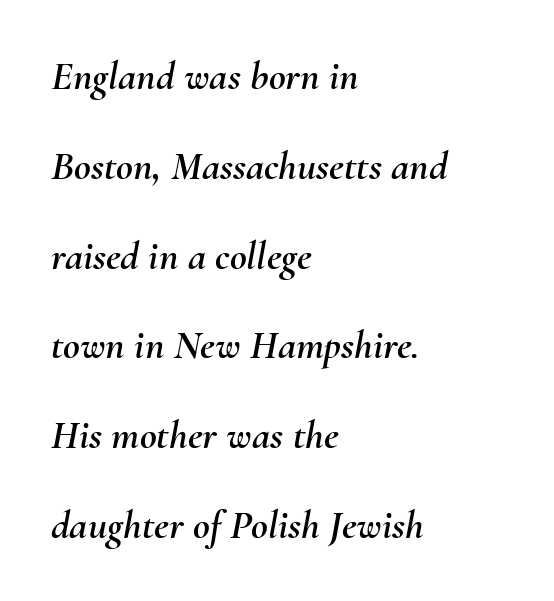
{"italic": "yes", "lean": "right", "slant_degrees": 10, "width": "normal", "stroke_contrast": "medium", "x_height": "small", "monospaced": "no", "underline": "no", "align": "left", "line_spacing": "loose", "line_spacing_ratio": 2.19, "letter_spacing": "normal", "letter_spacing_em": 0.0, "glyph_px": 41}
